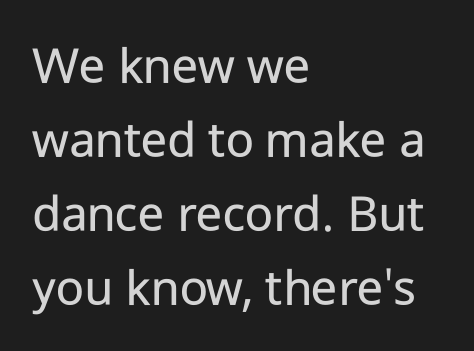
{"serif": "no", "italic": "no", "bold": "no", "weight": "regular", "width": "normal", "stroke_contrast": "low", "x_height": "medium", "monospaced": "no", "underline": "no", "align": "left", "line_spacing": "normal", "line_spacing_ratio": 1.37, "letter_spacing": "normal", "letter_spacing_em": 0.0, "glyph_px": 54}
